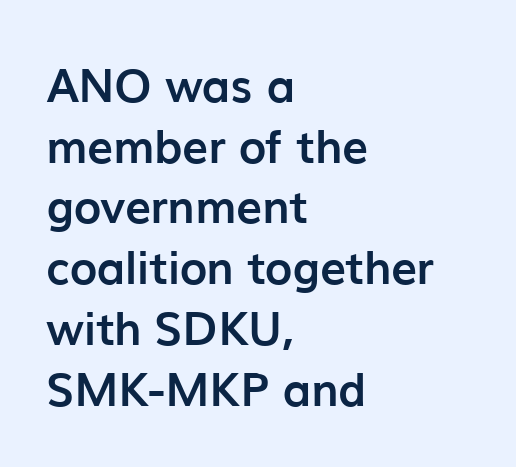
Q: Is the text bold? A: Yes.
Q: Is the text italic (slanted)? A: No, it is upright.
Q: Is the typeface a serif or a sans-serif typeface? A: Sans-serif.
Q: Is the text underlined? A: No.
Q: How is the paragraph aligned? A: Left-aligned.
Q: Is the spacing between letters normal or unusually wide? A: Normal.
Q: Is the spacing between lines tight, normal or loose? A: Normal.
Q: Width (condensed, normal, or wide)? A: Normal.
Q: Stroke contrast? A: Low.
Q: x-height? A: Medium.
Q: Monospaced? A: No.
